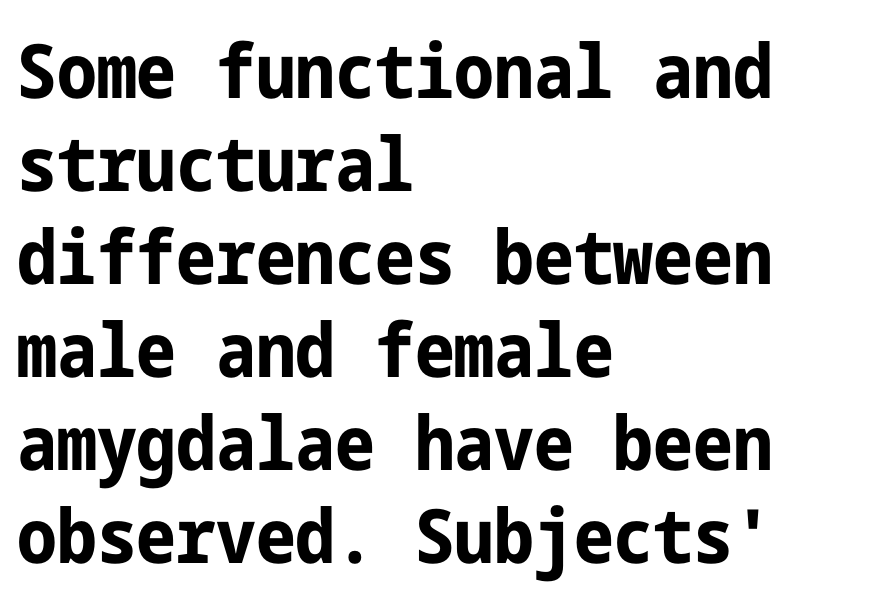
Q: Is the text bold? A: Yes.
Q: Is the text italic (slanted)? A: No, it is upright.
Q: Is the typeface a serif or a sans-serif typeface? A: Sans-serif.
Q: Is the text underlined? A: No.
Q: How is the paragraph aligned? A: Left-aligned.
Q: Is the spacing between letters normal or unusually wide? A: Normal.
Q: Width (condensed, normal, or wide)? A: Condensed.
Q: Stroke contrast? A: Low.
Q: x-height? A: Medium.
